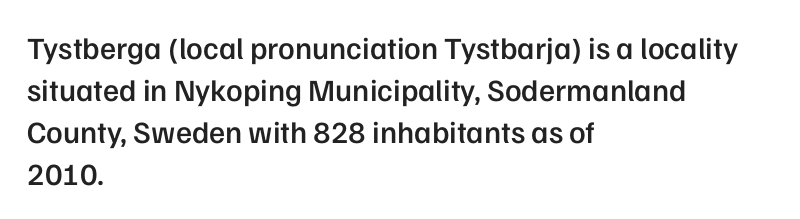
Q: Is the text bold? A: Semi-bold.
Q: Is the text italic (slanted)? A: No, it is upright.
Q: Is the typeface a serif or a sans-serif typeface? A: Sans-serif.
Q: Is the text underlined? A: No.
Q: How is the paragraph aligned? A: Left-aligned.
Q: Is the spacing between letters normal or unusually wide? A: Normal.
Q: Is the spacing between lines tight, normal or loose? A: Normal.
Q: Width (condensed, normal, or wide)? A: Normal.
Q: Stroke contrast? A: Low.
Q: x-height? A: Medium.
Q: Monospaced? A: No.
